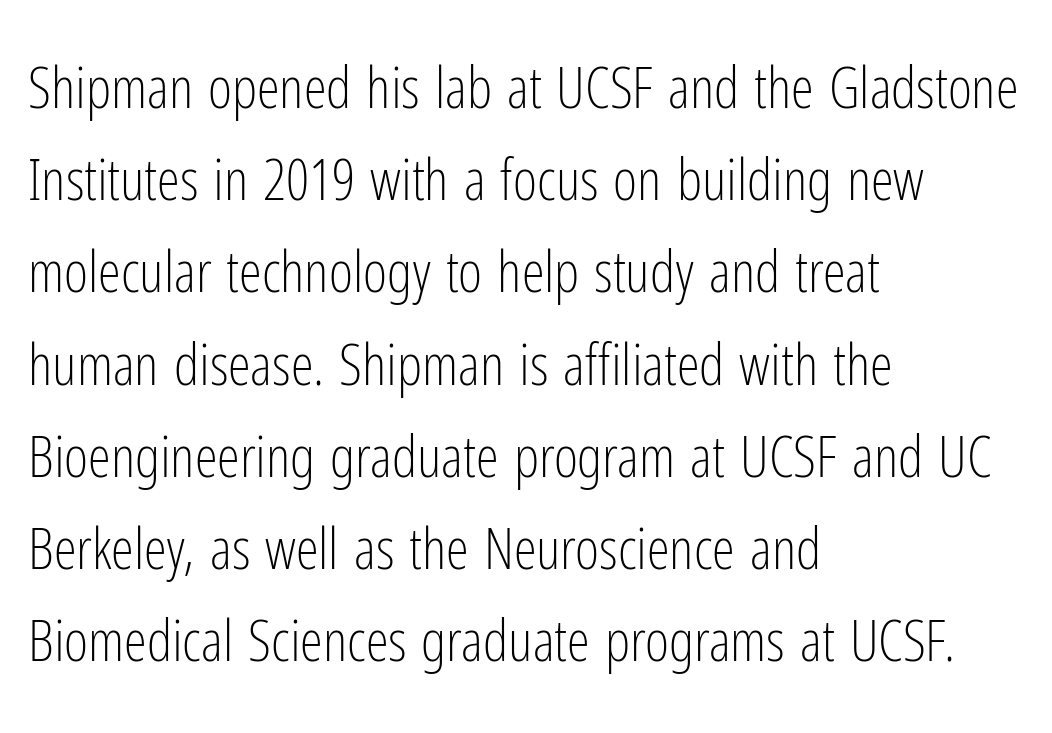
Q: Is the text bold? A: No.
Q: Is the text italic (slanted)? A: No, it is upright.
Q: Is the typeface a serif or a sans-serif typeface? A: Sans-serif.
Q: Is the text underlined? A: No.
Q: How is the paragraph aligned? A: Left-aligned.
Q: Is the spacing between letters normal or unusually wide? A: Normal.
Q: Is the spacing between lines tight, normal or loose? A: Normal.
Q: Width (condensed, normal, or wide)? A: Condensed.
Q: Stroke contrast? A: Low.
Q: x-height? A: Medium.
Q: Monospaced? A: No.
